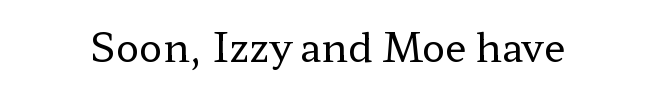
The image shows 39 px regular-weight, wide serif type, upright; set normal letter spacing, not underlined; low stroke contrast and a medium x-height.
